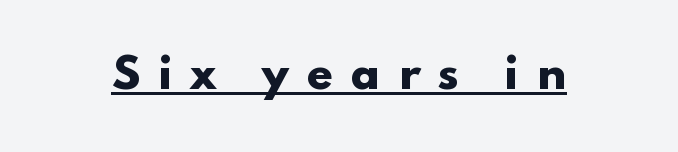
The passage shown is typed in a proportional face where columns would drift. Caption: expanded tracking, letters set apart. It's the straight-up-and-down kind of type. Somebody hit Ctrl+U on this one — the words are underlined. The glyphs have the mass of a bold cut.
